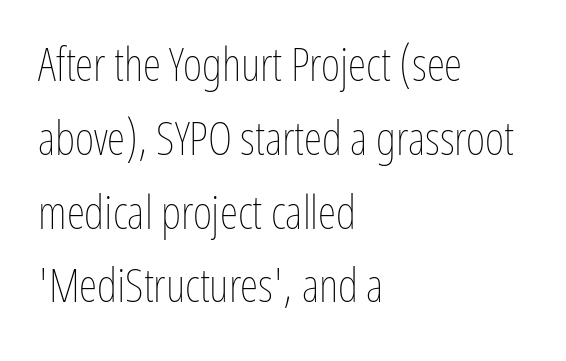
Counters stay open thanks to moderate or lighter strokes. Anything drawn beneath the words? Only blank space. Glyph-to-glyph distance matches everyday printed text. Looks like regular typesetting: each glyph gets only the width it needs.
